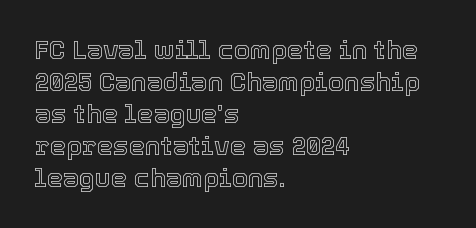
{"italic": "no", "underline": "no", "align": "left", "line_spacing_ratio": 1.23, "letter_spacing": "normal", "letter_spacing_em": 0.0, "glyph_px": 26}
